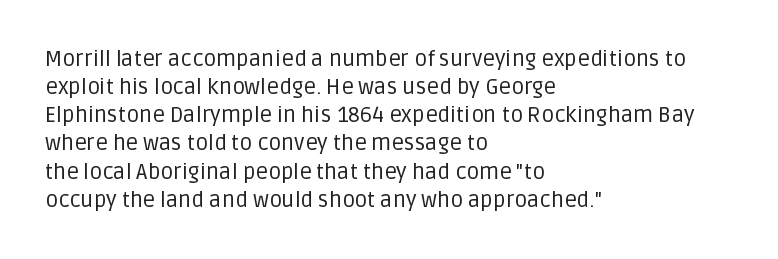
Q: Is the text bold? A: No.
Q: Is the text italic (slanted)? A: No, it is upright.
Q: Is the text underlined? A: No.
Q: How is the paragraph aligned? A: Left-aligned.
Q: Is the spacing between letters normal or unusually wide? A: Normal.
Q: Is the spacing between lines tight, normal or loose? A: Normal.
